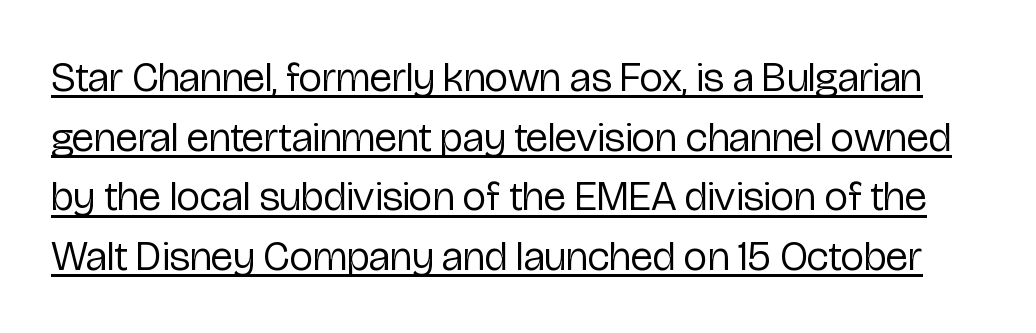
The image shows 42 px regular-weight, condensed sans-serif type, upright; set normal line spacing (1.42x), normal letter spacing, underlined; low stroke contrast and a medium x-height.
